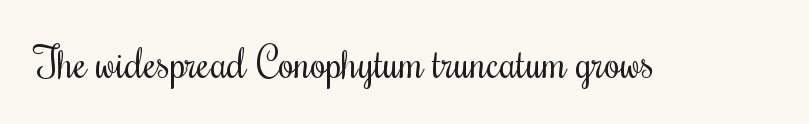
Look at the tracking — it's just the regular setting, nothing added. The typeface has the unassuming heft of standard copy or less. Looks like regular typesetting: each glyph gets only the width it needs. Clear beneath every line of the passage.
